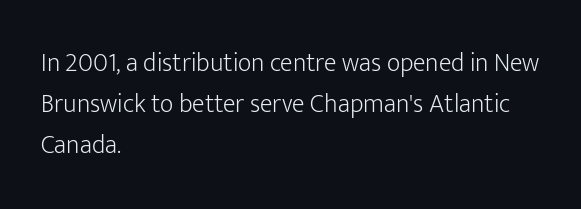
The image shows 26 px text type, upright; set left-aligned, normal line spacing (1.58x), normal letter spacing, not underlined.
